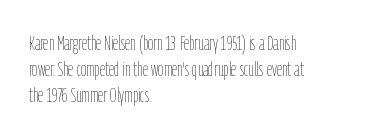
Q: Is the text bold? A: No.
Q: Is the text italic (slanted)? A: No, it is upright.
Q: Is the text underlined? A: No.
Q: How is the paragraph aligned? A: Left-aligned.
Q: Is the spacing between letters normal or unusually wide? A: Normal.
